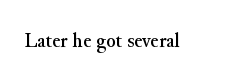
Q: Is the text italic (slanted)? A: No, it is upright.
Q: Is the text underlined? A: No.
Q: Is the spacing between letters normal or unusually wide? A: Normal.
